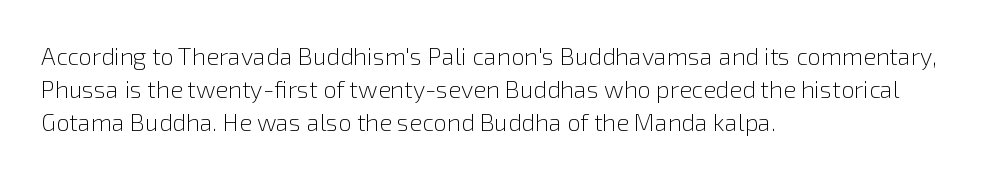
Q: Is the text bold? A: No.
Q: Is the text italic (slanted)? A: No, it is upright.
Q: Is the text underlined? A: No.
Q: How is the paragraph aligned? A: Left-aligned.
Q: Is the spacing between letters normal or unusually wide? A: Normal.
Q: Is the spacing between lines tight, normal or loose? A: Normal.
